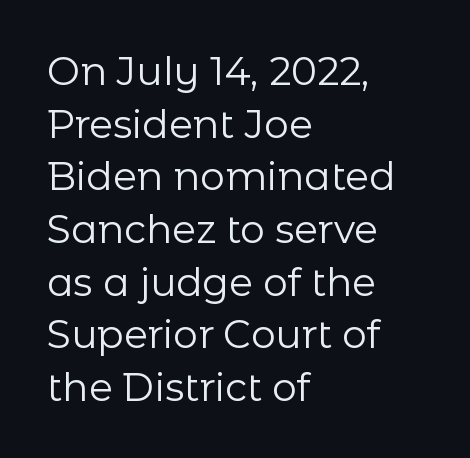
Is this a fixed-width face? No — the glyphs have proportional, varying widths. Regarding serifs, this sample does without them. Quick note: underline off. Ordinary non-slanted type is in use.
